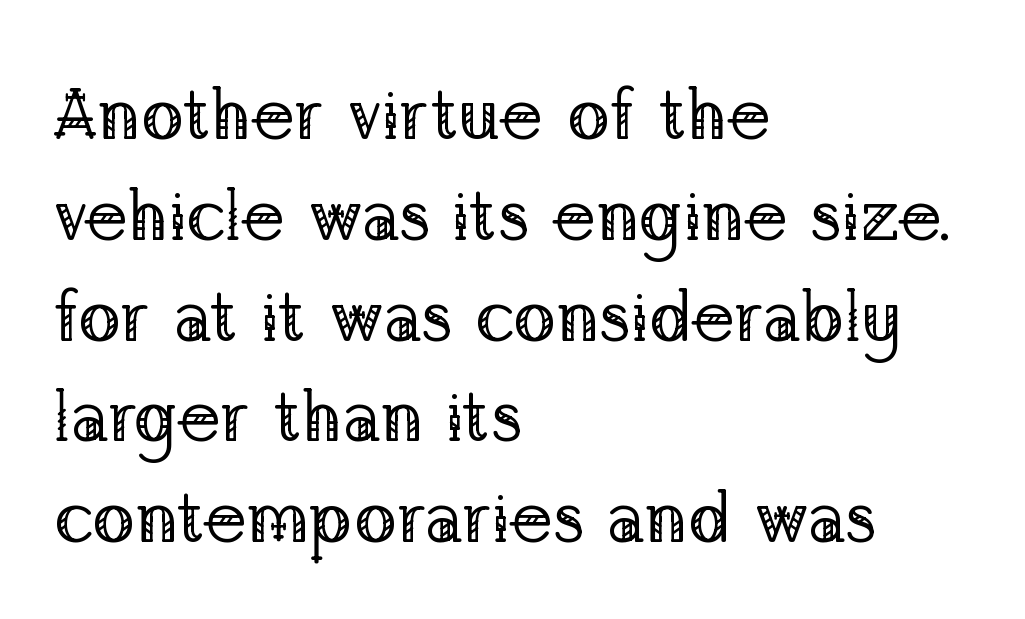
{"serif": "yes", "italic": "no", "bold": "no", "weight": "regular", "width": "normal", "stroke_contrast": "low", "x_height": "medium", "monospaced": "no", "underline": "no", "align": "left", "line_spacing": "normal", "line_spacing_ratio": 1.4, "letter_spacing": "normal", "letter_spacing_em": 0.0, "glyph_px": 72}
